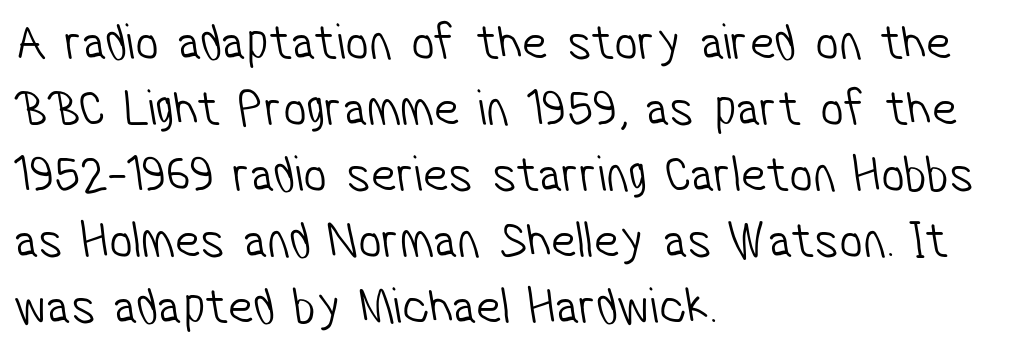
Q: Is the text bold? A: No.
Q: Is the typeface a serif or a sans-serif typeface? A: Sans-serif.
Q: Is the text underlined? A: No.
Q: How is the paragraph aligned? A: Left-aligned.
Q: Is the spacing between letters normal or unusually wide? A: Normal.
Q: Is the spacing between lines tight, normal or loose? A: Normal.
Q: Width (condensed, normal, or wide)? A: Condensed.
Q: Stroke contrast? A: Low.
Q: x-height? A: Medium.
Q: Monospaced? A: No.
